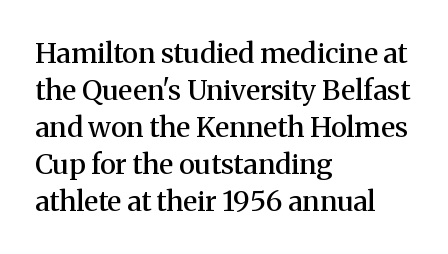
Q: Is the text bold? A: Semi-bold.
Q: Is the text italic (slanted)? A: No, it is upright.
Q: Is the typeface a serif or a sans-serif typeface? A: Serif.
Q: Is the text underlined? A: No.
Q: How is the paragraph aligned? A: Left-aligned.
Q: Is the spacing between letters normal or unusually wide? A: Normal.
Q: Is the spacing between lines tight, normal or loose? A: Normal.
Q: Width (condensed, normal, or wide)? A: Normal.
Q: Stroke contrast? A: Medium.
Q: x-height? A: Medium.
Q: Monospaced? A: No.
